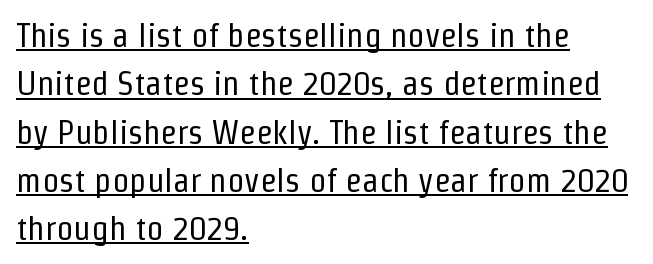
Q: Is the text bold? A: No.
Q: Is the text italic (slanted)? A: No, it is upright.
Q: Is the typeface a serif or a sans-serif typeface? A: Sans-serif.
Q: Is the text underlined? A: Yes.
Q: How is the paragraph aligned? A: Left-aligned.
Q: Is the spacing between letters normal or unusually wide? A: Normal.
Q: Is the spacing between lines tight, normal or loose? A: Normal.
Q: Width (condensed, normal, or wide)? A: Condensed.
Q: Stroke contrast? A: Low.
Q: x-height? A: Medium.
Q: Monospaced? A: No.
